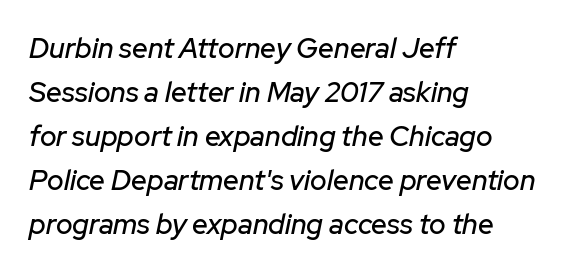
The letters advance in unequal steps, a hallmark of proportional type. Emphasis-style slanted type is in use. The words here are not underlined. One glance says typical: line gaps are just what's usual. Caption: multi-line text, flush left, ragged right. Here the glyphs are tracked normally, forming tight word shapes.
